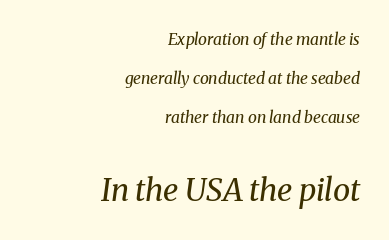
The more generous point size was reserved for the lower chunk. The space directly below the letters is spotless. Observe the ordinary spacing: letters are neighbours, not strangers. The letters are slanted; this is an italic face. The strokes carry an ordinary text weight at most. Looks like regular typesetting: each glyph gets only the width it needs.
